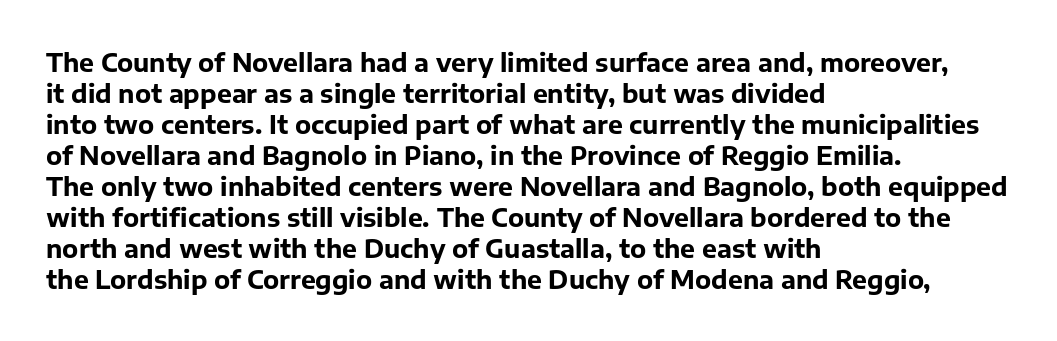
{"italic": "no", "bold": "yes", "underline": "no", "align": "left", "line_spacing_ratio": 1.24, "letter_spacing": "normal", "letter_spacing_em": 0.0, "glyph_px": 25}
